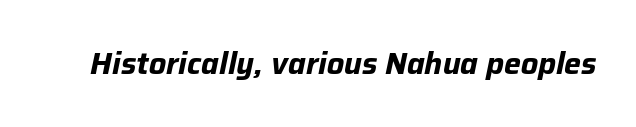
A bare baseline throughout the passage. How are the letters spaced? Ordinarily, with no added tracking. The passage shown is typed in a proportional face where columns would drift. On the weight axis this lands at bold, roughly 700. The passage shown leans; its letterforms are oblique.
